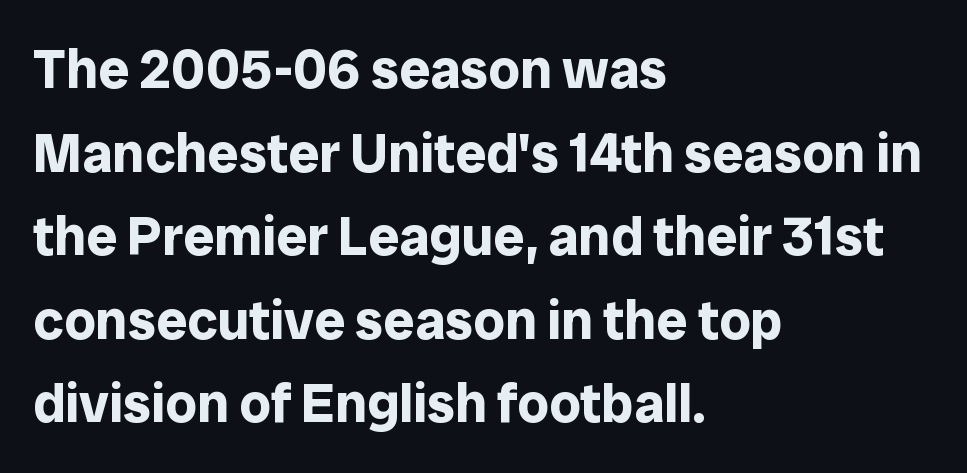
Layout note: lines flush left. Beneath every word, the page is bare. You'd pick this weight for a headline — it's a proper bold. Every stem runs plumb, perpendicular to the baseline.
